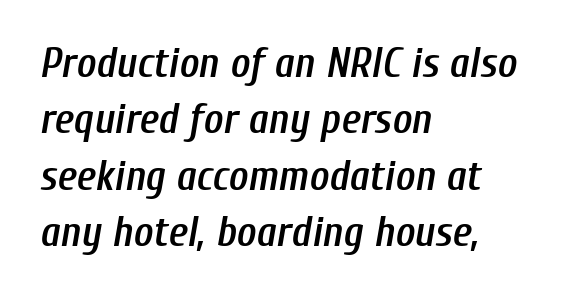
{"italic": "yes", "lean": "right", "slant_degrees": 10, "bold": "semi", "weight": "semibold", "width": "condensed", "stroke_contrast": "low", "x_height": "medium", "monospaced": "no", "underline": "no", "align": "left", "line_spacing": "normal", "line_spacing_ratio": 1.34, "letter_spacing": "normal", "letter_spacing_em": 0.0, "glyph_px": 42}
